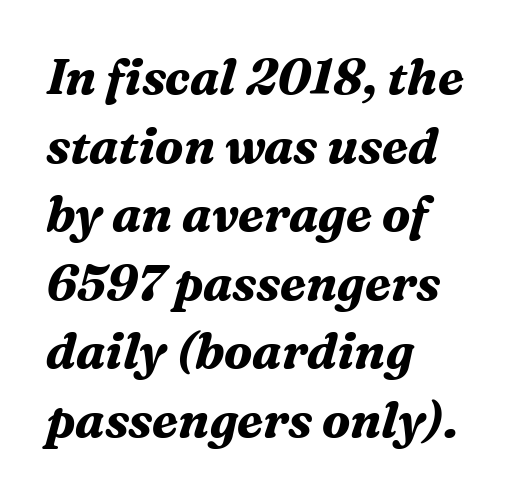
The image shows 49 px bold serif type, italic (leaning right); set left-aligned, normal line spacing (1.4x), normal letter spacing, not underlined; medium stroke contrast and a medium x-height.
